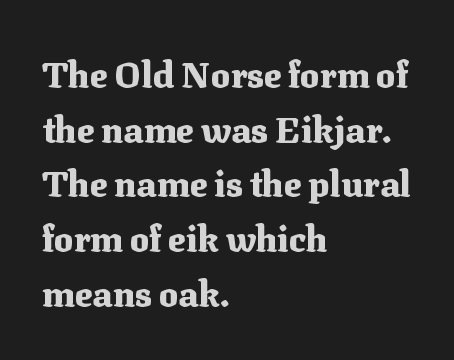
Upright lettering throughout. This sample is left-justified, so line endings fall wherever the words run out. The passage shown has conventional tracking throughout. Classification — serif. Vertical spacing — default.
